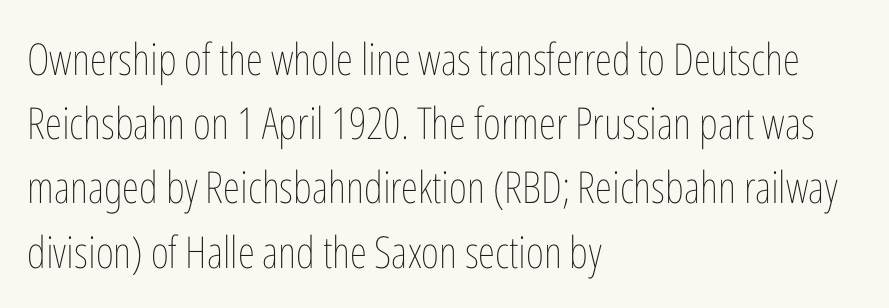
The image shows 44 px thin, condensed type, upright; set left-aligned, normal line spacing (1.46x), normal letter spacing, not underlined; low stroke contrast and a medium x-height.
